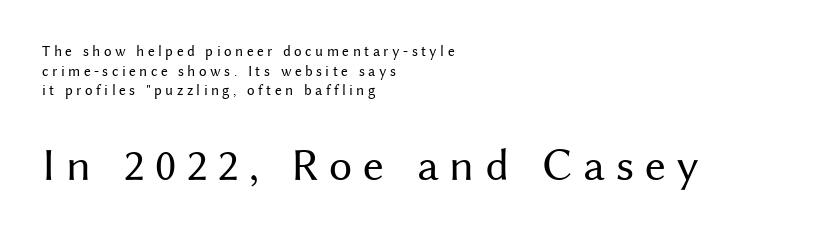
Descenders hang freely into open space. The letters in the lower block stand taller than those in the block above. This sample keeps an unexceptional amount of space between lines. Tall strokes in this sample are plumb rather than angled. A classic flush-left, rag-right setting is used for this passage. The rendering uses natural spacing where letterforms have individual widths.
